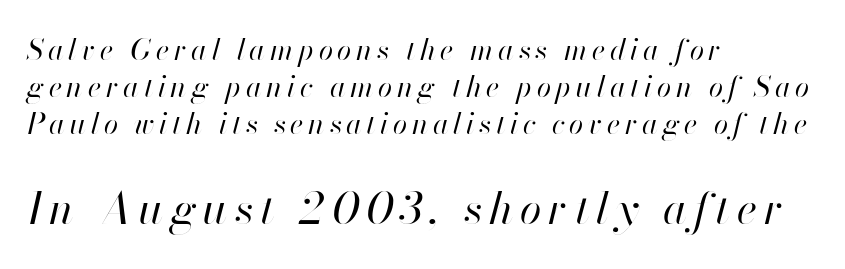
Q: Is the text bold? A: No.
Q: Is the text italic (slanted)? A: Yes, it leans right by about 13 degrees.
Q: Is the text underlined? A: No.
Q: How is the paragraph aligned? A: Left-aligned.
Q: Is the spacing between lines tight, normal or loose? A: Normal.
Q: Which block of text is set in a larger size, the first (top) or the second (bottom)? A: The second (bottom) one.
Q: Width (condensed, normal, or wide)? A: Normal.
Q: Stroke contrast? A: High.
Q: x-height? A: Small.
Q: Monospaced? A: No.
